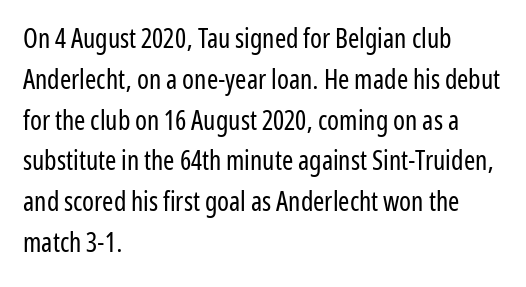
Q: Is the text bold? A: No.
Q: Is the text italic (slanted)? A: No, it is upright.
Q: Is the text underlined? A: No.
Q: How is the paragraph aligned? A: Left-aligned.
Q: Is the spacing between letters normal or unusually wide? A: Normal.
Q: Is the spacing between lines tight, normal or loose? A: Normal.
